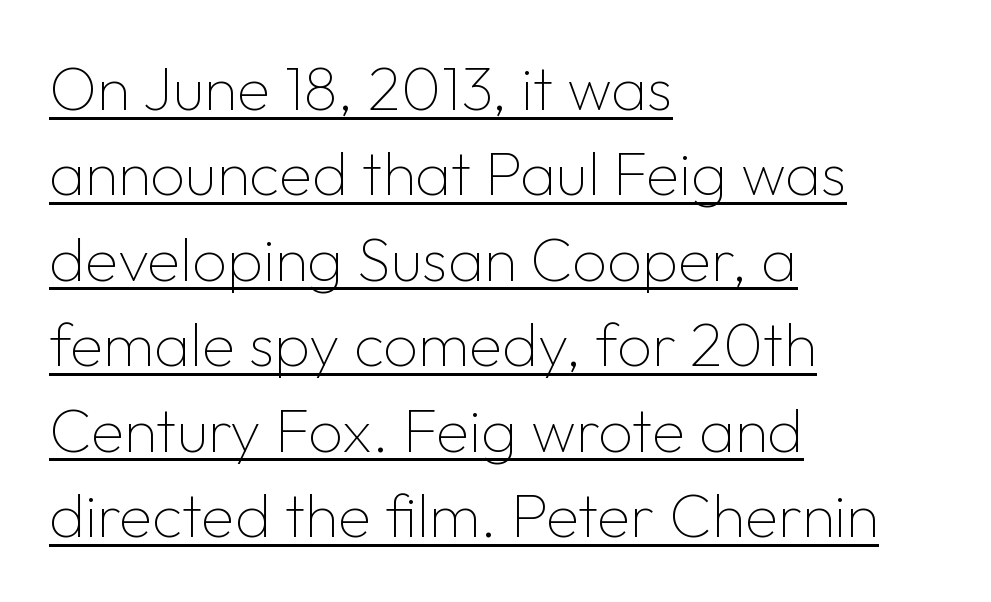
This sample uses an upright cut, with every glyph sitting square on the baseline. Think standard paragraph weight, or any step lighter than that. Honestly, the letter spacing is just normal — you wouldn't notice it. Compared with typical paragraphs, the rows here are spaced about the same. The passage shown is underscored from start to finish. Are there feet on the stems? There aren't — it's a sans.
